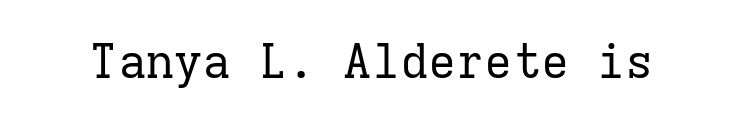
Q: Is the text bold? A: No.
Q: Is the text italic (slanted)? A: No, it is upright.
Q: Is the typeface a serif or a sans-serif typeface? A: Serif.
Q: Is the text underlined? A: No.
Q: Is the spacing between letters normal or unusually wide? A: Normal.
Q: Width (condensed, normal, or wide)? A: Normal.
Q: Stroke contrast? A: Low.
Q: x-height? A: Medium.
Q: Monospaced? A: Yes.
